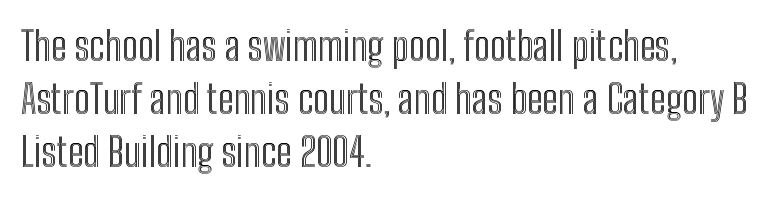
The image shows 40 px condensed type, upright; set left-aligned, normal line spacing (1.32x), normal letter spacing, not underlined; a medium x-height.
